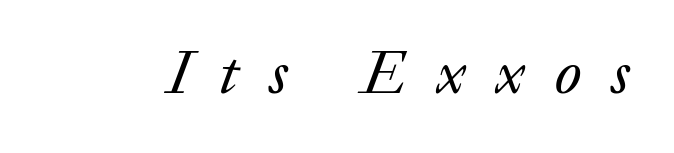
The image shows 64 px regular-weight serif type, italic (leaning right); set unusually wide letter spacing (+0.46 em), not underlined; low stroke contrast and a medium x-height.
